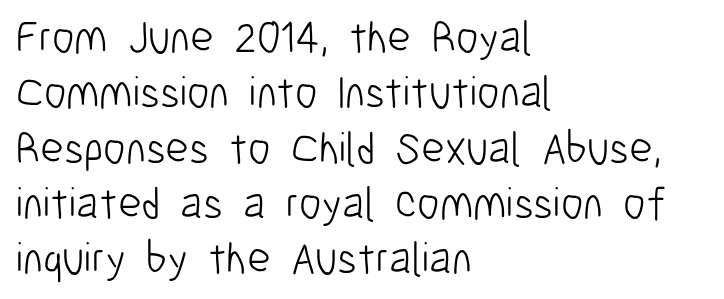
The weight would be labelled regular, book, light, or lighter still. Nobody touched the tracking dial on this one. Note the varied advance widths — an 'i' is clearly narrower than an 'm'. The type family on display is of the sans-serif kind. The foot of each line stays bare and open. This sample uses an upright cut, with every glyph sitting square on the baseline.
